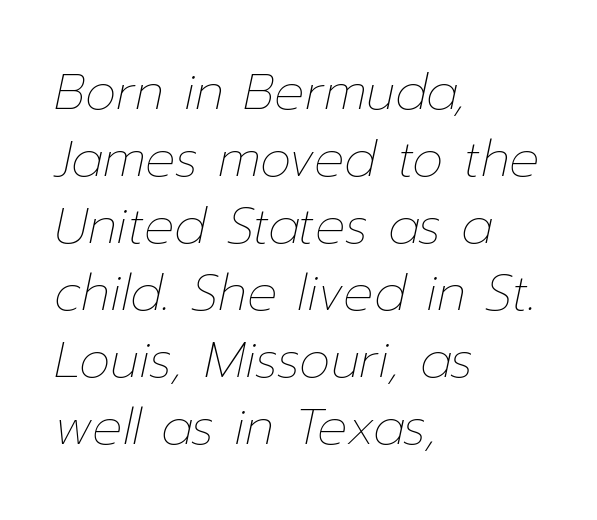
The image shows 50 px thin type, italic (leaning right); set left-aligned, normal line spacing (1.34x), normal letter spacing, not underlined; low stroke contrast and a medium x-height.
